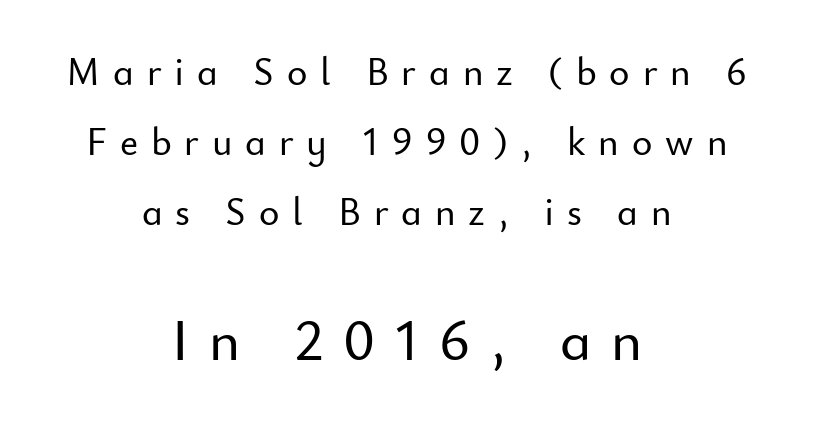
You get the small type first, then a jump to larger type. Varying glyph widths throughout — classic text-font behaviour. Classification — sans serif. Teacher's note: observe the equal gaps on both sides — that is centered alignment. Has an underline been added? It has not. In terms of letterspacing, this is a distinctly airy, spread setting.
